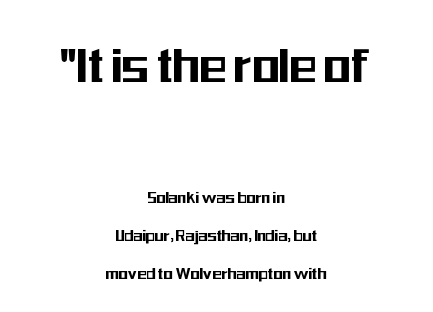
Q: Is the text italic (slanted)? A: No, it is upright.
Q: Is the typeface a serif or a sans-serif typeface? A: Sans-serif.
Q: Is the text underlined? A: No.
Q: How is the paragraph aligned? A: Centered.
Q: Is the spacing between letters normal or unusually wide? A: Normal.
Q: Is the spacing between lines tight, normal or loose? A: Loose.
Q: Which block of text is set in a larger size, the first (top) or the second (bottom)? A: The first (top) one.
Q: Width (condensed, normal, or wide)? A: Condensed.
Q: Stroke contrast? A: Medium.
Q: x-height? A: Medium.
Q: Monospaced? A: No.
